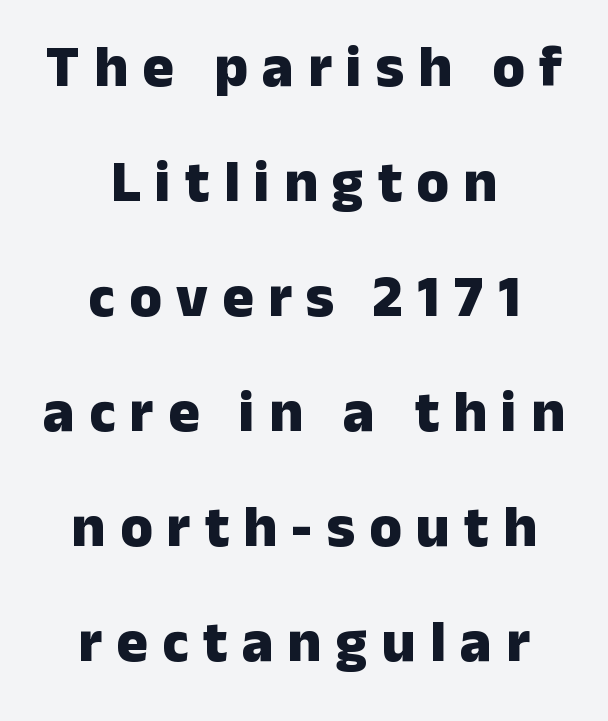
The image shows 59 px heavy sans-serif type, upright; set centered, loose line spacing (1.95x), unusually wide letter spacing (+0.24 em), not underlined; low stroke contrast and a medium x-height.
